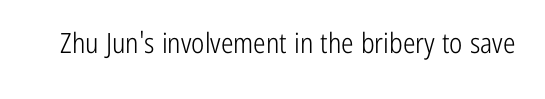
The image shows 28 px light, condensed sans-serif type, upright; set normal letter spacing, not underlined; low stroke contrast and a medium x-height.
